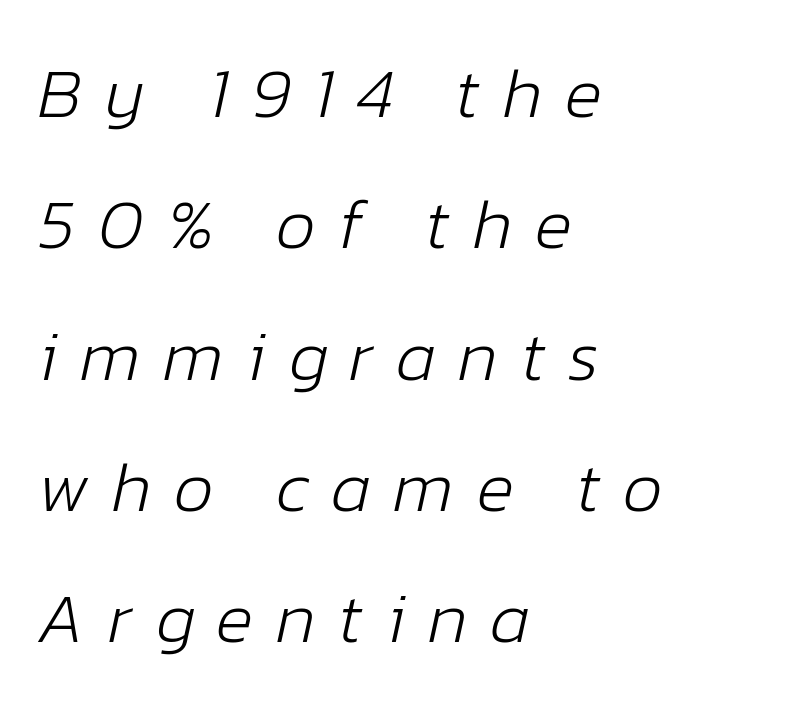
The image shows 71 px light type, italic (leaning right); set left-aligned, line spacing 1.85x, unusually wide letter spacing (+0.32 em), not underlined; low stroke contrast and a medium x-height.
